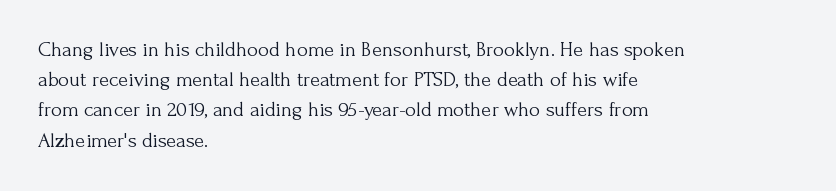
The image shows 21 px text type, upright; set left-aligned, normal line spacing (1.44x), normal letter spacing, not underlined.
